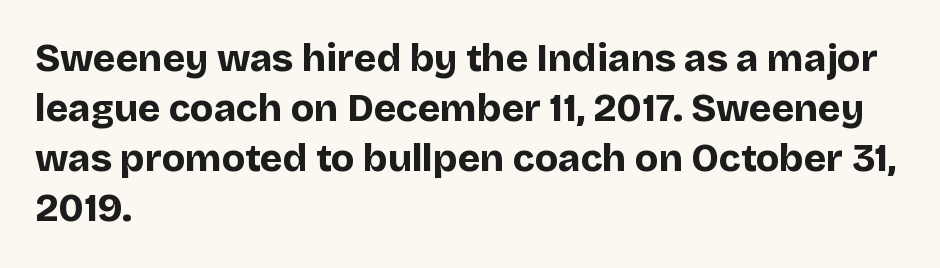
{"serif": "no", "italic": "no", "bold": "yes", "weight": "bold", "width": "normal", "stroke_contrast": "low", "x_height": "large", "monospaced": "no", "underline": "no", "align": "left", "line_spacing": "normal", "line_spacing_ratio": 1.32, "letter_spacing": "normal", "letter_spacing_em": 0.0, "glyph_px": 38}
